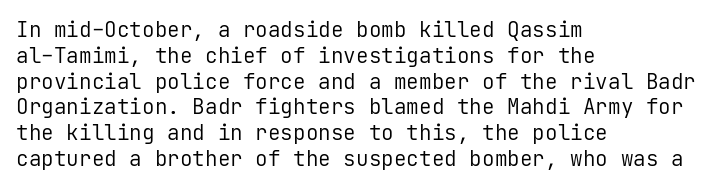
Visually the block forms a straight wall on the left and a jagged coastline on the right. This sample uses plain, unmodified letter spacing. The face looks like a standard text weight, possibly lighter. Check under the words: just untouched page. Does the lettering tilt? It doesn't — this is upright.
